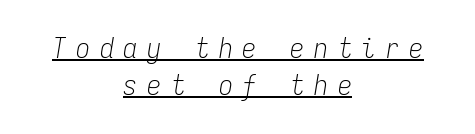
{"italic": "yes", "lean": "right", "slant_degrees": 9, "bold": "no", "weight": "light", "width": "condensed", "stroke_contrast": "low", "x_height": "medium", "monospaced": "yes", "underline": "yes", "align": "center", "line_spacing": "normal", "line_spacing_ratio": 1.33, "letter_spacing": "wide", "letter_spacing_em": 0.35, "glyph_px": 28}
